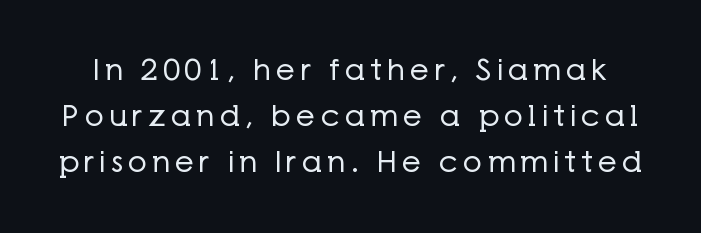
{"serif": "no", "italic": "no", "bold": "no", "weight": "regular", "width": "normal", "stroke_contrast": "low", "x_height": "medium", "monospaced": "no", "underline": "no", "line_spacing": "normal", "line_spacing_ratio": 1.53, "glyph_px": 30}
